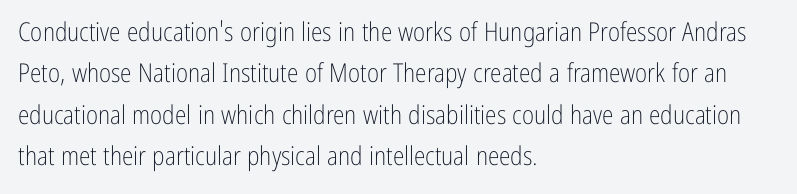
{"italic": "no", "bold": "no", "underline": "no", "align": "left", "line_spacing": "normal", "line_spacing_ratio": 1.59, "letter_spacing": "normal", "letter_spacing_em": 0.0, "glyph_px": 26}
